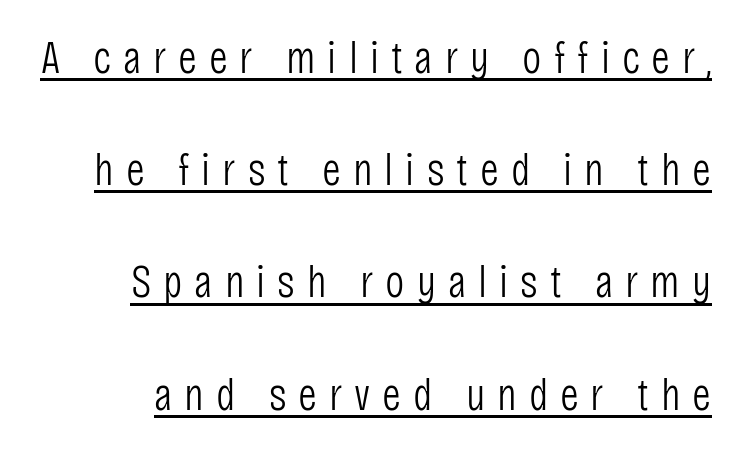
Whoever set this chose breathing room over compactness in the vertical rhythm. Are there feet on the stems? There aren't — it's a sans. Character widths vary here, with narrow letters taking less room than wide ones. What stands out about the letter spacing? Its width — letters are far apart. Vertical strokes here are truly vertical. These glyphs show unthickened strokes, regular width or finer.
